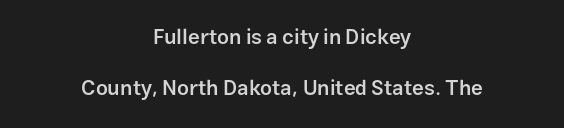
A bit beefed up — I'd call it semibold rather than bold. Interline gaps are noticeably wide in this sample. Neither beginnings nor endings align; midpoints do. Do the letters lean? They stand straight. Descenders are the only things crossing below the line.
